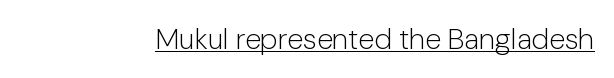
{"serif": "no", "italic": "no", "bold": "no", "weight": "light", "width": "normal", "stroke_contrast": "low", "x_height": "medium", "monospaced": "no", "underline": "yes", "letter_spacing": "normal", "letter_spacing_em": 0.0, "glyph_px": 29}
